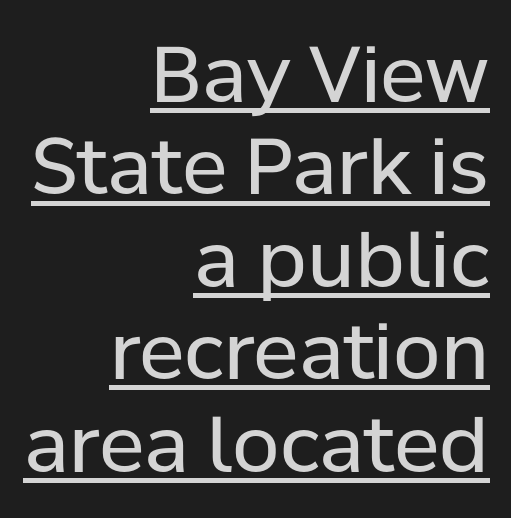
Q: Is the text bold? A: No.
Q: Is the text italic (slanted)? A: No, it is upright.
Q: Is the typeface a serif or a sans-serif typeface? A: Sans-serif.
Q: Is the text underlined? A: Yes.
Q: How is the paragraph aligned? A: Right-aligned.
Q: Is the spacing between letters normal or unusually wide? A: Normal.
Q: Width (condensed, normal, or wide)? A: Normal.
Q: Stroke contrast? A: Low.
Q: x-height? A: Medium.
Q: Monospaced? A: No.
